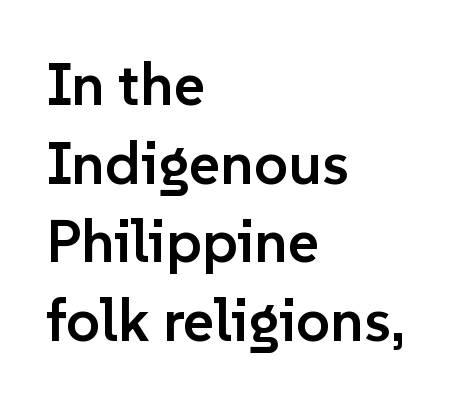
{"serif": "no", "italic": "no", "bold": "semi", "weight": "semibold", "width": "normal", "stroke_contrast": "low", "x_height": "medium", "monospaced": "no", "underline": "no", "align": "left", "line_spacing": "normal", "line_spacing_ratio": 1.31, "letter_spacing": "normal", "letter_spacing_em": 0.0, "glyph_px": 60}
